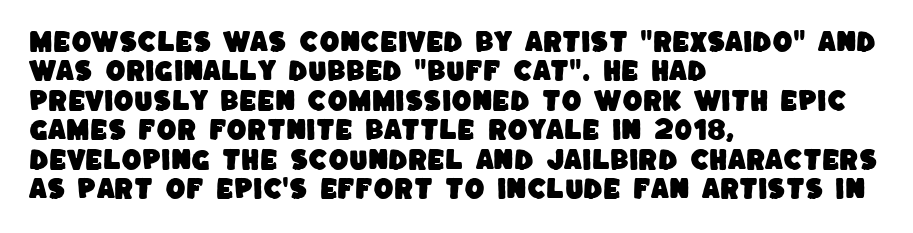
Q: Is the text underlined? A: No.
Q: How is the paragraph aligned? A: Left-aligned.
Q: Is the spacing between letters normal or unusually wide? A: Normal.
Q: Is the spacing between lines tight, normal or loose? A: Normal.
